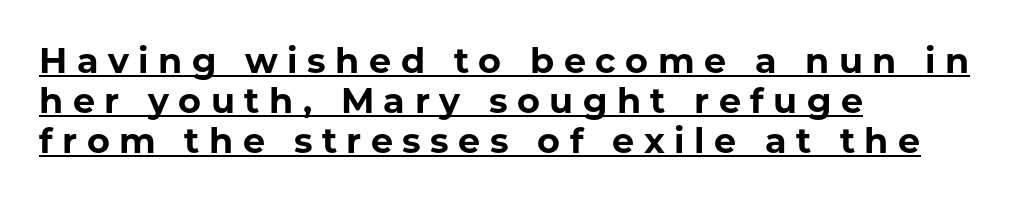
Is this a sans? Yes — the strokes have no serifs. A full-strength bold gives these letters their thick strokes. The rendering uses a small line-height, squeezing the rows. Notice how the passage keeps a crisp vertical edge on the left only.
